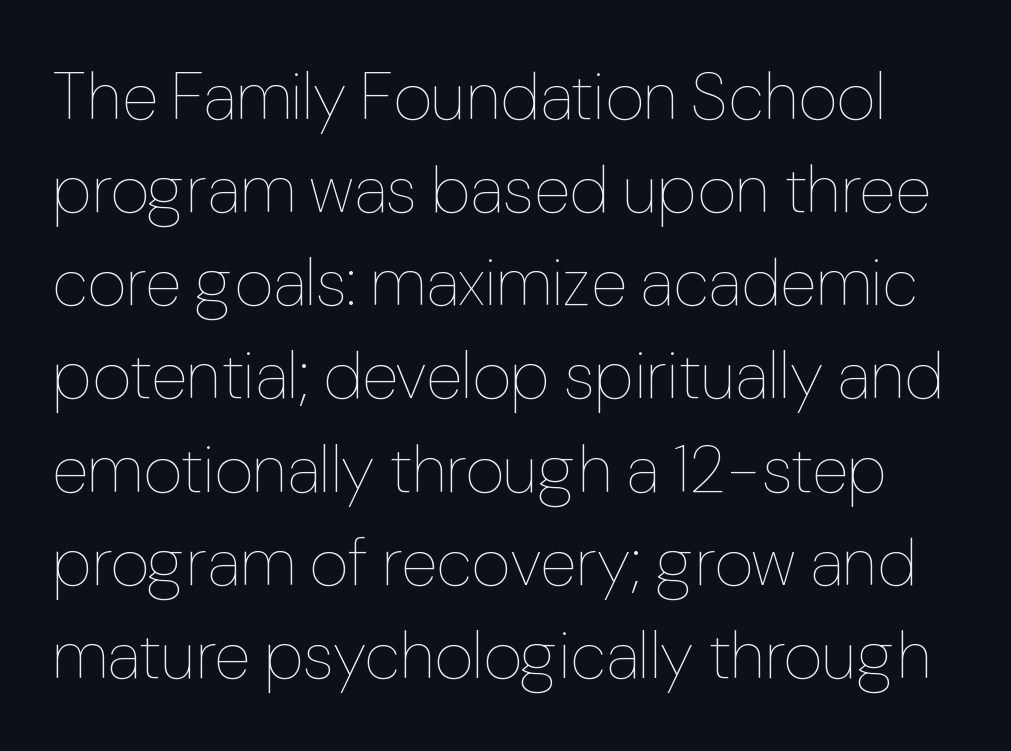
Q: Is the text bold? A: No.
Q: Is the text italic (slanted)? A: No, it is upright.
Q: Is the text underlined? A: No.
Q: Is the spacing between letters normal or unusually wide? A: Normal.
Q: Is the spacing between lines tight, normal or loose? A: Normal.
Q: Width (condensed, normal, or wide)? A: Normal.
Q: Stroke contrast? A: Low.
Q: x-height? A: Medium.
Q: Monospaced? A: No.
